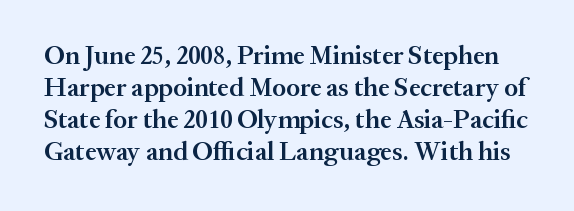
The image shows 26 px text type, upright; set line spacing 1.23x, normal letter spacing, not underlined.
